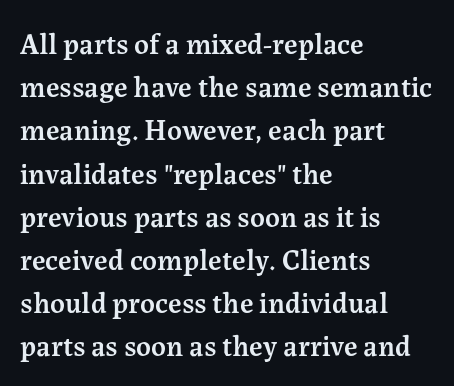
Q: Is the text bold? A: Semi-bold.
Q: Is the text italic (slanted)? A: No, it is upright.
Q: Is the typeface a serif or a sans-serif typeface? A: Serif.
Q: Is the text underlined? A: No.
Q: How is the paragraph aligned? A: Left-aligned.
Q: Is the spacing between letters normal or unusually wide? A: Normal.
Q: Is the spacing between lines tight, normal or loose? A: Normal.
Q: Width (condensed, normal, or wide)? A: Normal.
Q: Stroke contrast? A: Medium.
Q: x-height? A: Medium.
Q: Monospaced? A: No.
